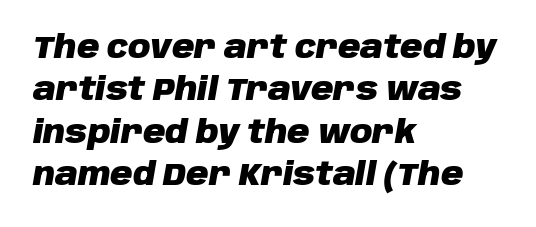
{"italic": "yes", "lean": "right", "slant_degrees": 10, "bold": "yes", "weight": "heavy", "width": "normal", "stroke_contrast": "low", "x_height": "large", "monospaced": "no", "underline": "no", "align": "left", "line_spacing": "normal", "line_spacing_ratio": 1.37, "letter_spacing": "normal", "letter_spacing_em": 0.0, "glyph_px": 31}
